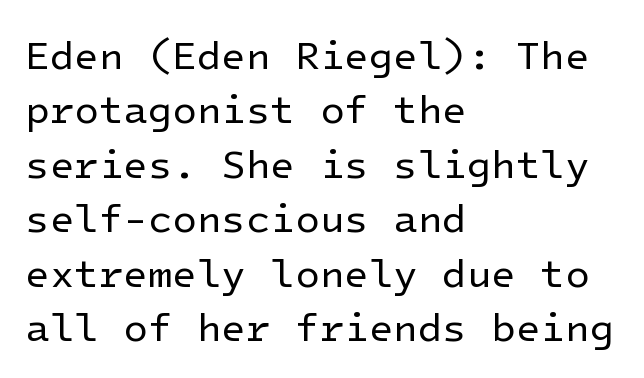
{"serif": "no", "italic": "no", "bold": "no", "weight": "regular", "width": "normal", "stroke_contrast": "low", "x_height": "medium", "underline": "no", "align": "left", "line_spacing": "normal", "line_spacing_ratio": 1.36, "letter_spacing": "normal", "letter_spacing_em": 0.0, "glyph_px": 40}
